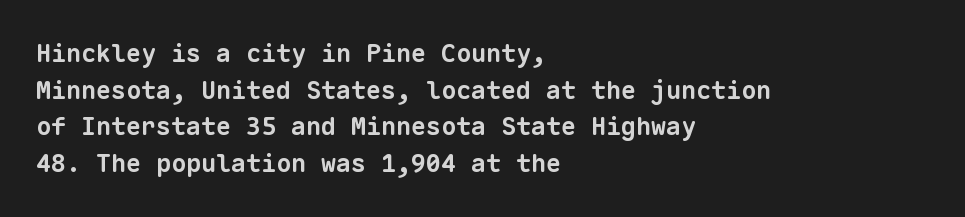
The image shows 25 px bold type; set left-aligned, normal line spacing (1.47x), normal letter spacing, not underlined.
